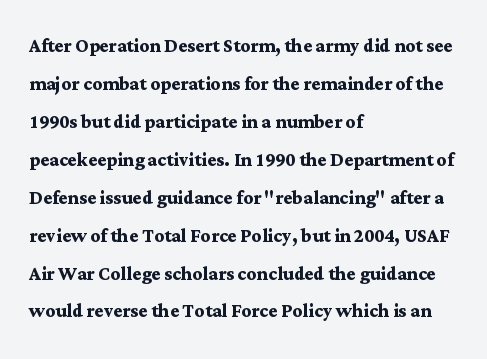
The image shows 24 px bold type, upright; set left-aligned, normal line spacing (1.58x), normal letter spacing, not underlined.
